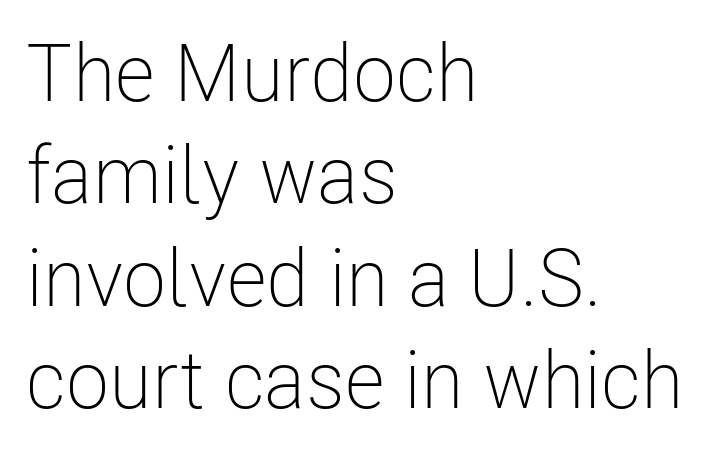
Q: Is the text bold? A: No.
Q: Is the text italic (slanted)? A: No, it is upright.
Q: Is the typeface a serif or a sans-serif typeface? A: Sans-serif.
Q: Is the text underlined? A: No.
Q: How is the paragraph aligned? A: Left-aligned.
Q: Is the spacing between letters normal or unusually wide? A: Normal.
Q: Is the spacing between lines tight, normal or loose? A: Normal.
Q: Width (condensed, normal, or wide)? A: Condensed.
Q: Stroke contrast? A: Low.
Q: x-height? A: Medium.
Q: Monospaced? A: No.
